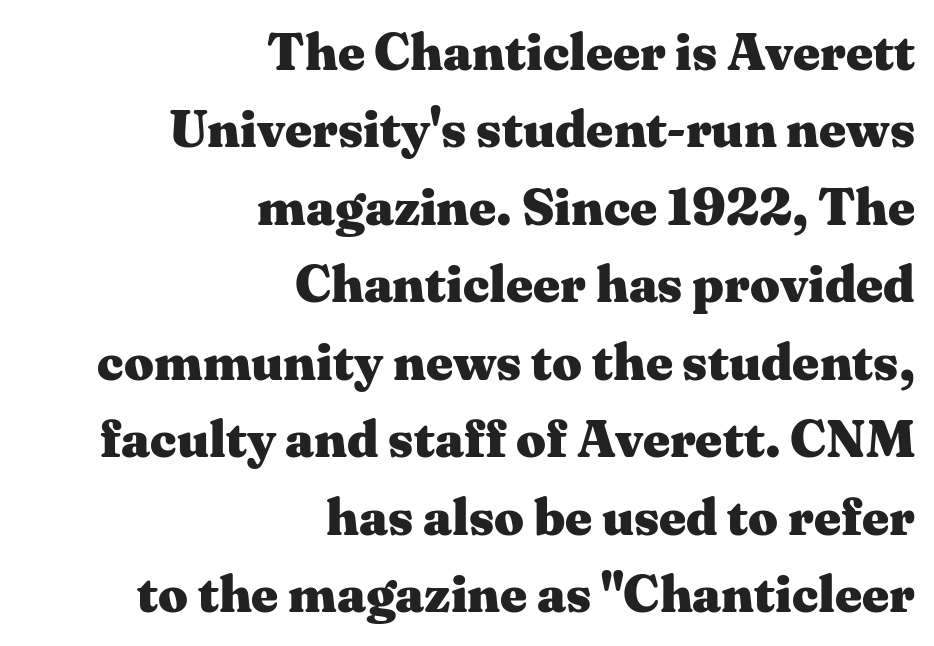
The image shows 52 px heavy, wide serif type, upright; set right-aligned, normal line spacing (1.49x), normal letter spacing, not underlined; medium stroke contrast and a medium x-height.
